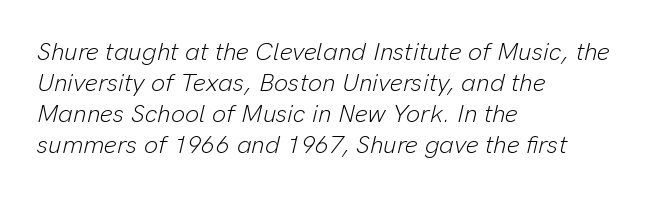
The image shows 25 px text type, italic (leaning right); set left-aligned, line spacing 1.24x, normal letter spacing, not underlined.
